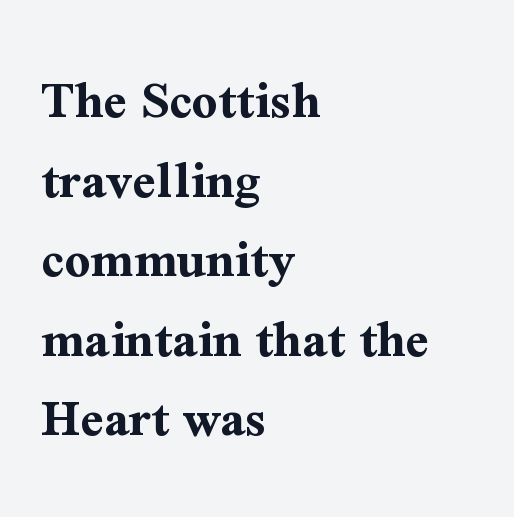
Q: Is the text bold? A: Yes.
Q: Is the text italic (slanted)? A: No, it is upright.
Q: Is the typeface a serif or a sans-serif typeface? A: Serif.
Q: Is the text underlined? A: No.
Q: How is the paragraph aligned? A: Left-aligned.
Q: Is the spacing between letters normal or unusually wide? A: Normal.
Q: Is the spacing between lines tight, normal or loose? A: Normal.
Q: Width (condensed, normal, or wide)? A: Normal.
Q: Stroke contrast? A: Medium.
Q: x-height? A: Medium.
Q: Monospaced? A: No.
